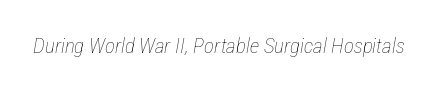
{"italic": "yes", "lean": "right", "slant_degrees": 12, "bold": "no", "underline": "no", "letter_spacing": "normal", "letter_spacing_em": 0.0, "glyph_px": 21}
